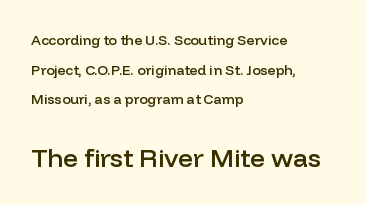
Q: Is the text bold? A: Semi-bold.
Q: Is the text italic (slanted)? A: No, it is upright.
Q: Is the text underlined? A: No.
Q: How is the paragraph aligned? A: Left-aligned.
Q: Is the spacing between letters normal or unusually wide? A: Normal.
Q: Is the spacing between lines tight, normal or loose? A: Loose.
Q: Which block of text is set in a larger size, the first (top) or the second (bottom)? A: The second (bottom) one.
